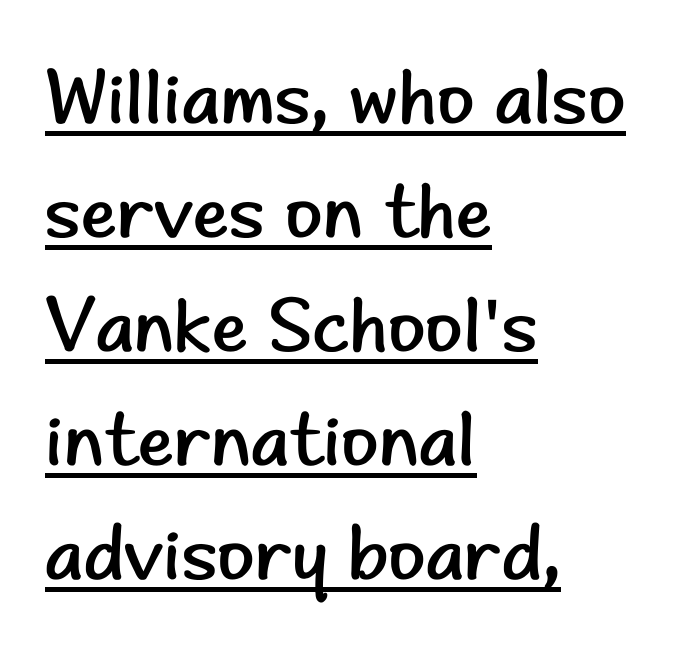
{"serif": "no", "italic": "no", "bold": "no", "weight": "regular", "width": "normal", "stroke_contrast": "low", "x_height": "small", "monospaced": "no", "underline": "yes", "align": "left", "line_spacing": "normal", "line_spacing_ratio": 1.48, "letter_spacing": "normal", "letter_spacing_em": 0.0, "glyph_px": 77}
